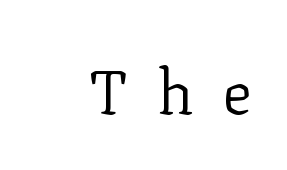
{"serif": "yes", "italic": "no", "bold": "no", "weight": "regular", "width": "normal", "stroke_contrast": "low", "x_height": "medium", "monospaced": "no", "underline": "no", "align": "right", "letter_spacing": "wide", "letter_spacing_em": 0.46, "glyph_px": 62}
